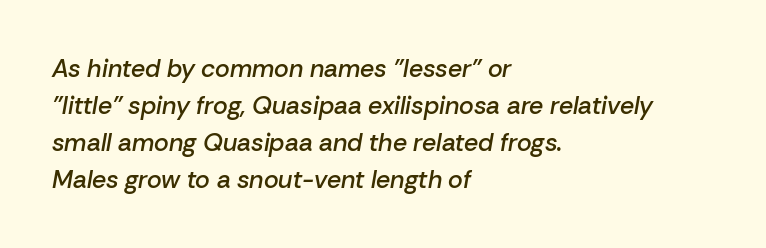
{"italic": "yes", "lean": "right", "slant_degrees": 10, "bold": "semi", "underline": "no", "align": "left", "line_spacing": "normal", "line_spacing_ratio": 1.48, "letter_spacing": "normal", "letter_spacing_em": 0.0, "glyph_px": 25}
